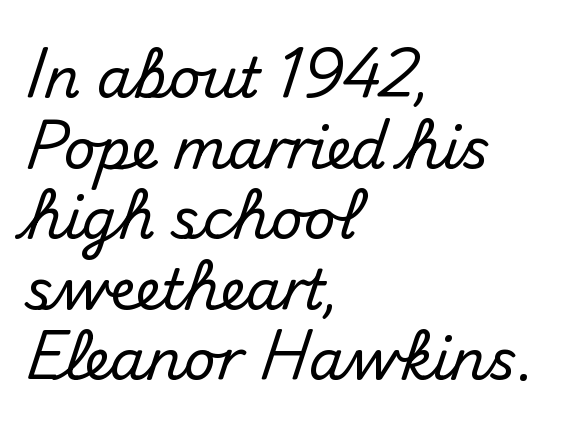
{"serif": "no", "width": "normal", "stroke_contrast": "medium", "x_height": "small", "monospaced": "no", "underline": "no", "align": "left", "line_spacing": "normal", "line_spacing_ratio": 1.26, "letter_spacing": "normal", "letter_spacing_em": 0.0, "glyph_px": 56}
